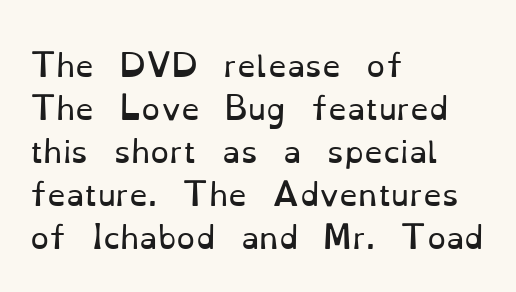
The image shows 30 px regular-weight serif type, upright; set left-aligned, normal line spacing (1.43x), normal letter spacing, not underlined; low stroke contrast and a small x-height.
